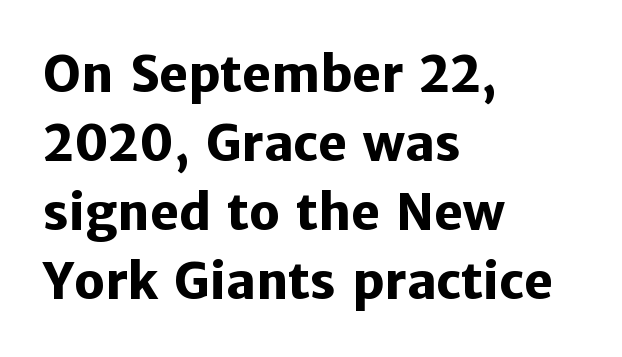
The image shows 49 px heavy sans-serif type, upright; set left-aligned, normal line spacing (1.41x), normal letter spacing, not underlined; low stroke contrast and a medium x-height.
